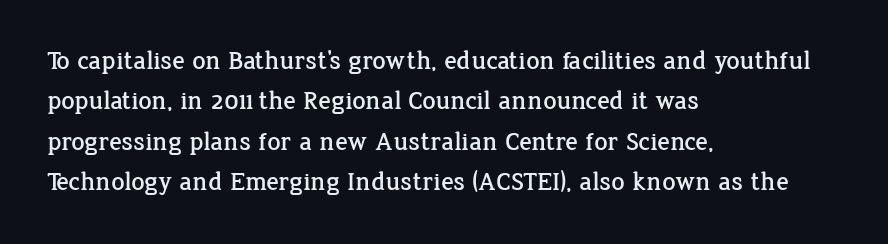
The image shows 26 px text type, upright; set left-aligned, normal line spacing (1.55x), normal letter spacing, not underlined.
